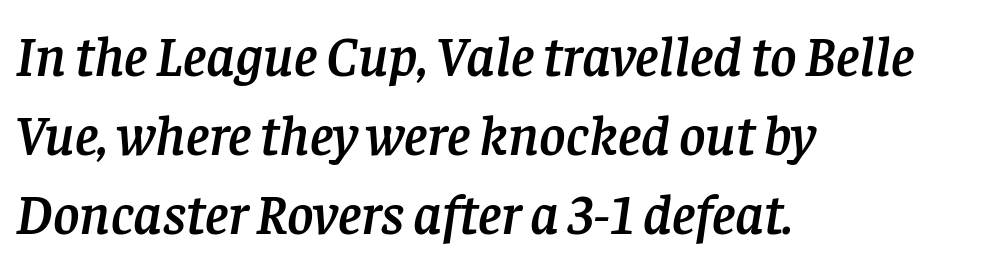
The image shows 57 px serif type, italic (leaning right); set left-aligned, normal line spacing (1.39x), normal letter spacing, not underlined; low stroke contrast and a large x-height.
